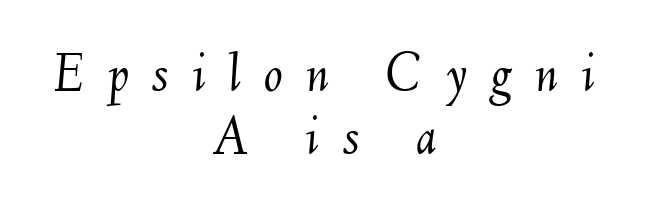
Q: Is the text bold? A: No.
Q: Is the text italic (slanted)? A: Yes, it leans right by about 6 degrees.
Q: Is the text underlined? A: No.
Q: How is the paragraph aligned? A: Centered.
Q: Is the spacing between letters normal or unusually wide? A: Unusually wide.
Q: Is the spacing between lines tight, normal or loose? A: Tight.
Q: Width (condensed, normal, or wide)? A: Normal.
Q: Stroke contrast? A: Medium.
Q: x-height? A: Small.
Q: Monospaced? A: No.
